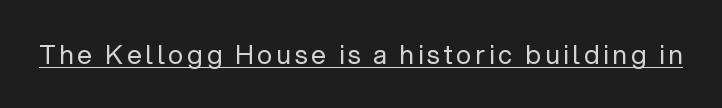
{"italic": "no", "bold": "no", "underline": "yes", "glyph_px": 26}
